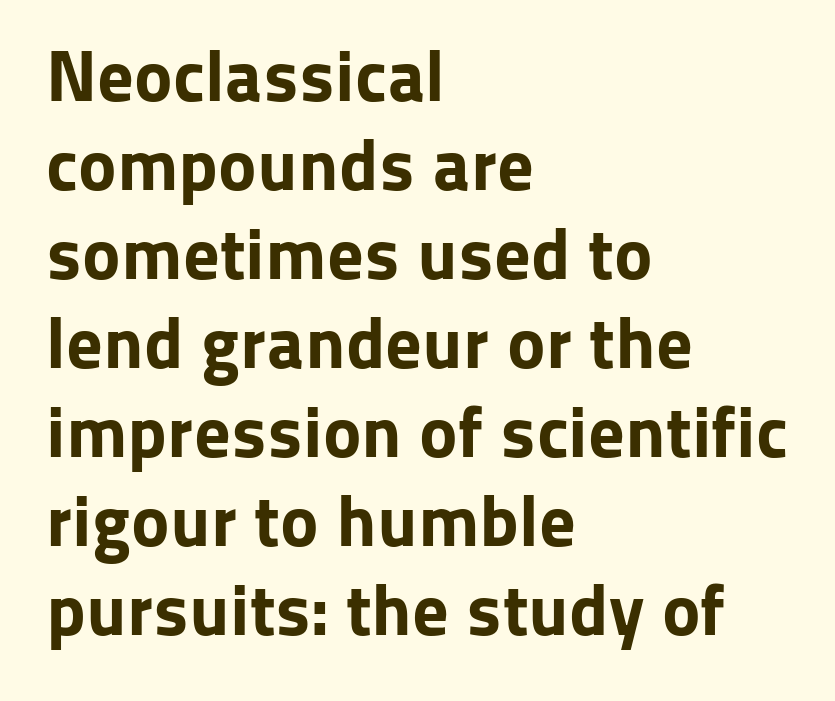
Q: Is the text bold? A: Yes.
Q: Is the text italic (slanted)? A: No, it is upright.
Q: Is the typeface a serif or a sans-serif typeface? A: Sans-serif.
Q: Is the text underlined? A: No.
Q: How is the paragraph aligned? A: Left-aligned.
Q: Is the spacing between letters normal or unusually wide? A: Normal.
Q: Width (condensed, normal, or wide)? A: Normal.
Q: Stroke contrast? A: Low.
Q: x-height? A: Medium.
Q: Monospaced? A: No.
